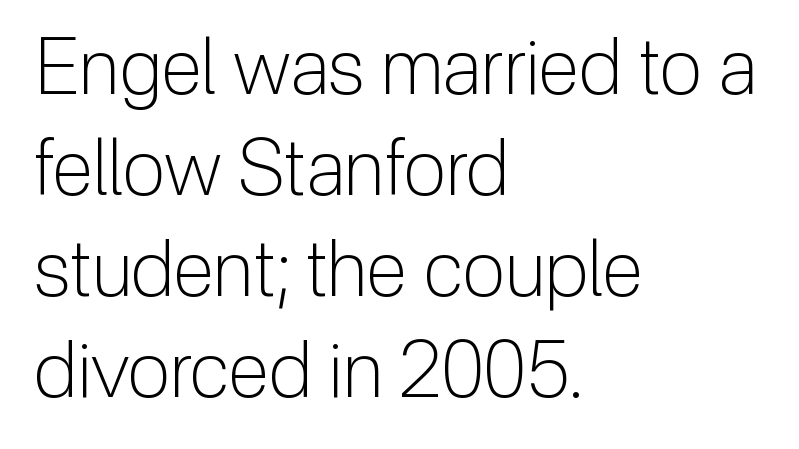
The image shows 77 px light sans-serif type, upright; set left-aligned, normal line spacing (1.31x), normal letter spacing, not underlined; low stroke contrast and a medium x-height.
